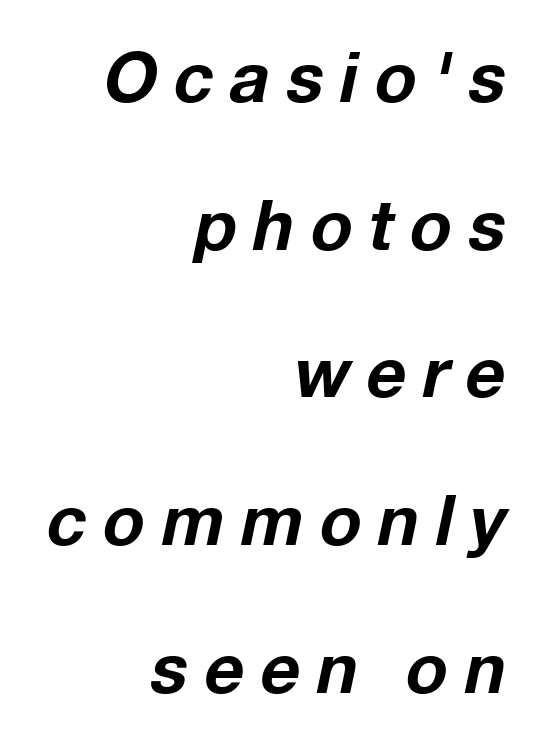
{"italic": "yes", "lean": "right", "slant_degrees": 12, "bold": "yes", "weight": "bold", "width": "normal", "stroke_contrast": "low", "x_height": "medium", "monospaced": "no", "underline": "no", "align": "right", "line_spacing": "loose", "line_spacing_ratio": 2.14, "letter_spacing": "wide", "letter_spacing_em": 0.24, "glyph_px": 69}
